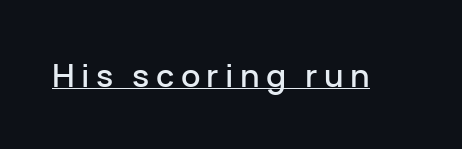
The image shows 32 px sans-serif type, upright; set unusually wide letter spacing (+0.2 em), underlined; low stroke contrast and a medium x-height.
